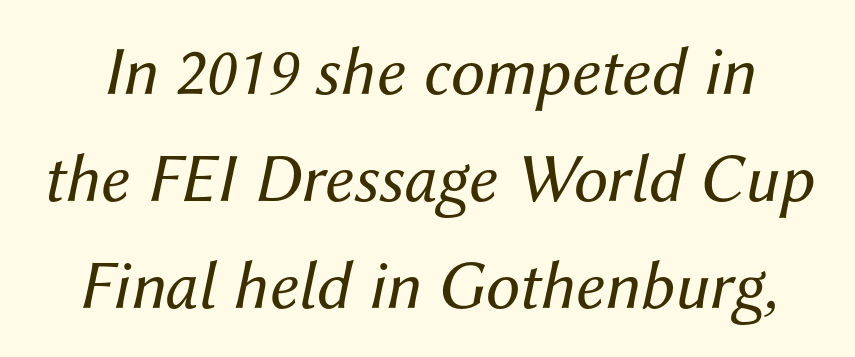
Yep, that's italic — everything's leaning. Here the designer chose a conventional face with non-uniform glyph widths. Letters rest on an invisible, unmarked baseline. Regular leading. No heavy texture on the line: the type isn't bold.
